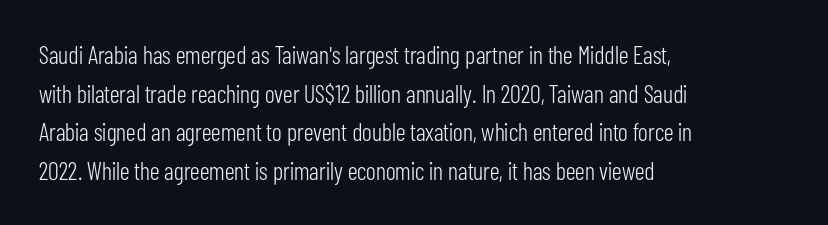
{"italic": "no", "bold": "no", "underline": "no", "align": "left", "line_spacing": "normal", "line_spacing_ratio": 1.55, "letter_spacing": "normal", "letter_spacing_em": 0.0, "glyph_px": 25}
